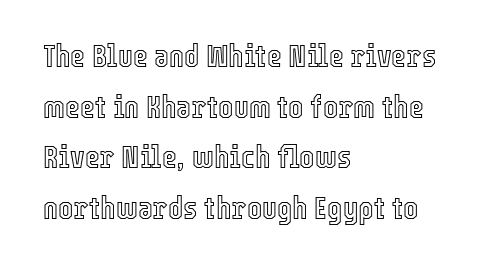
The image shows 32 px condensed type, upright; set left-aligned, normal line spacing (1.58x), normal letter spacing, not underlined; a medium x-height.
